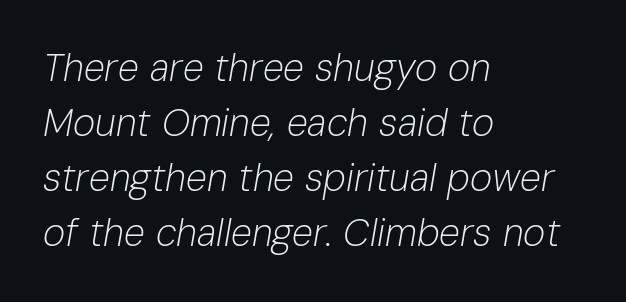
These lines keep a tight, regular rhythm from letter to letter. Visually the block forms a straight wall on the left and a jagged coastline on the right. Descender tails drop into unmarked territory. What's the leading like? Ordinary, nothing unusual. The face used here is proportionally spaced, like ordinary book or web type.
